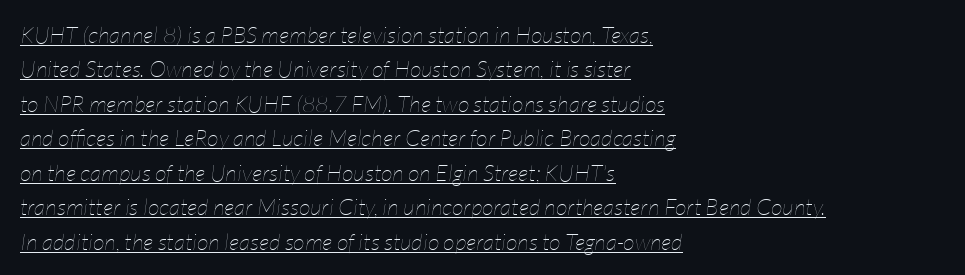
The image shows 23 px text type, italic (leaning right); set left-aligned, normal line spacing (1.5x), normal letter spacing, underlined.
